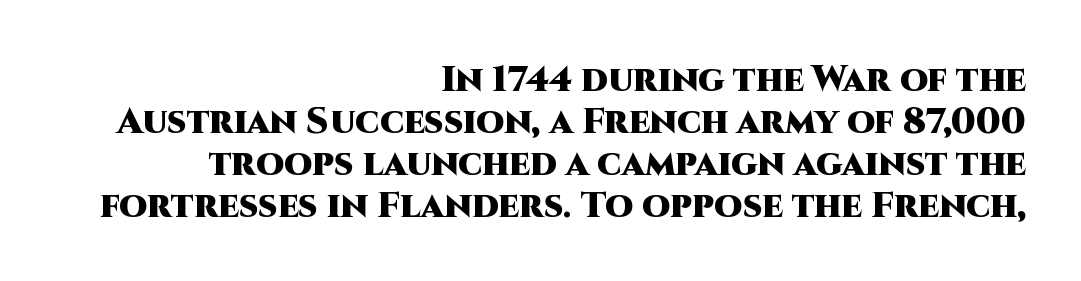
Short and long lines alike share a common ending point at right. Typographic density is high because the face is bold. Honestly, there is no underline to notice here at all. Quick note: not italic, upright. Nobody touched the tracking dial on this one. Is this a fixed-width face? No — the glyphs have proportional, varying widths.
